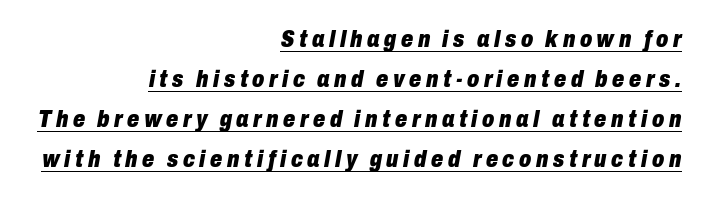
Q: Is the text bold? A: Yes.
Q: Is the text italic (slanted)? A: Yes, it leans right by about 10 degrees.
Q: Is the text underlined? A: Yes.
Q: How is the paragraph aligned? A: Right-aligned.
Q: Is the spacing between lines tight, normal or loose? A: Normal.
